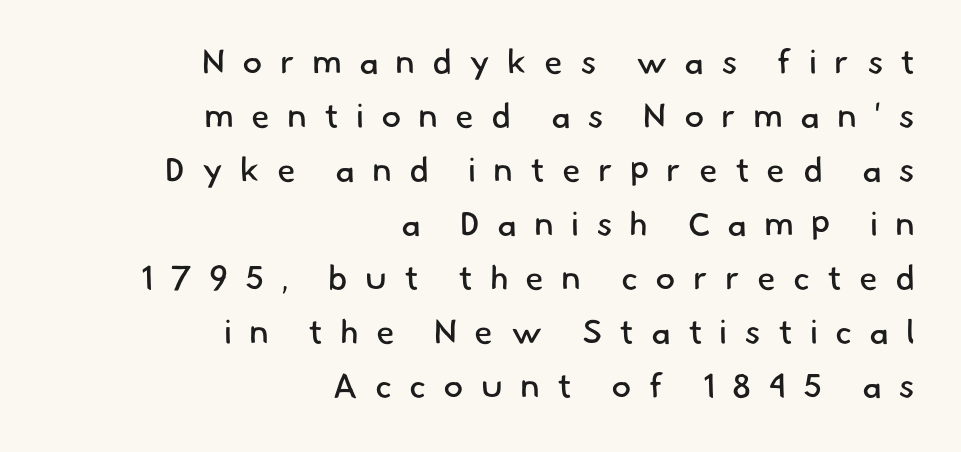
The image shows 34 px regular-weight sans-serif type; set right-aligned, normal line spacing (1.59x), unusually wide letter spacing (+0.5 em), not underlined; low stroke contrast and a small x-height.
